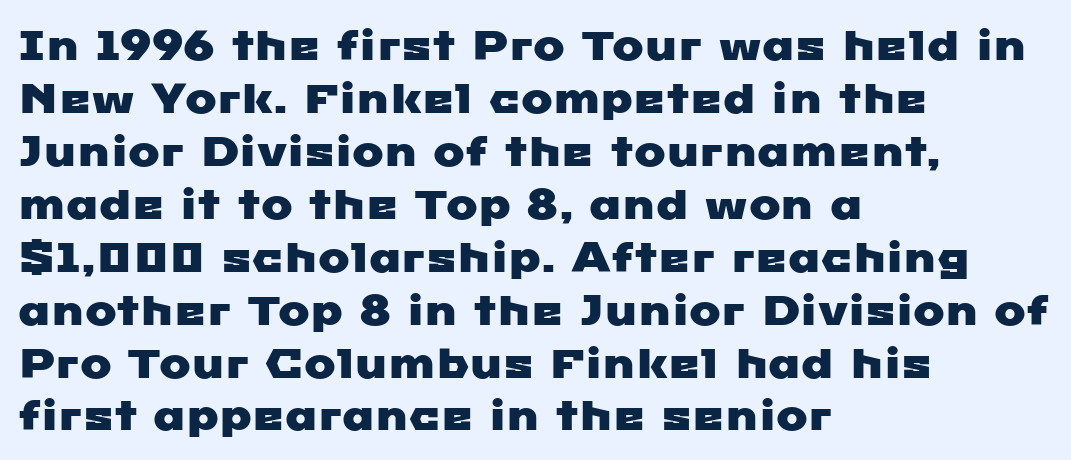
{"serif": "no", "width": "wide", "stroke_contrast": "low", "x_height": "medium", "monospaced": "no", "underline": "no", "align": "left", "line_spacing": "normal", "line_spacing_ratio": 1.26, "letter_spacing": "normal", "letter_spacing_em": 0.0, "glyph_px": 42}
